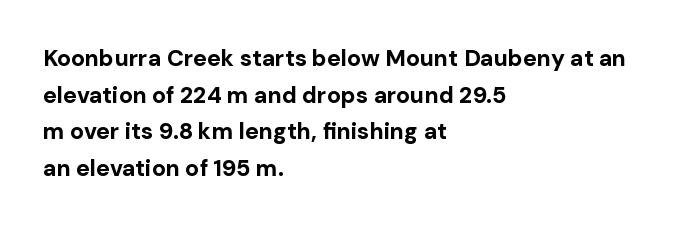
The image shows 23 px bold type, upright; set left-aligned, normal line spacing (1.59x), normal letter spacing, not underlined.
